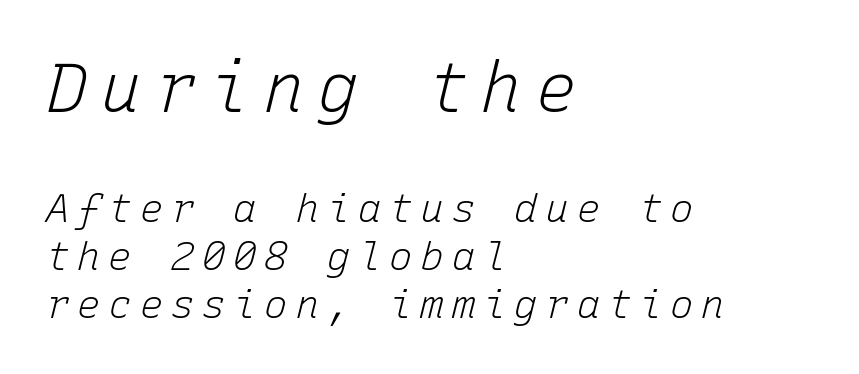
The horizontal fit of the characters is loose and conspicuously gappy. The strokes are not fattened; the text isn't bold. A classic flush-left, rag-right setting is used for this passage. The zone under the glyphs is completely vacant. An italicized treatment has been applied to the whole sample.
